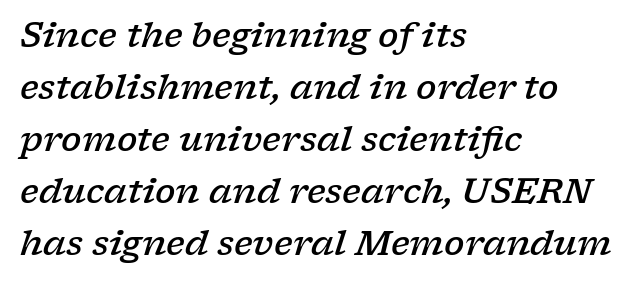
The image shows 34 px semibold, wide serif type, italic (leaning right); set left-aligned, normal line spacing (1.53x), normal letter spacing, not underlined; low stroke contrast and a medium x-height.
